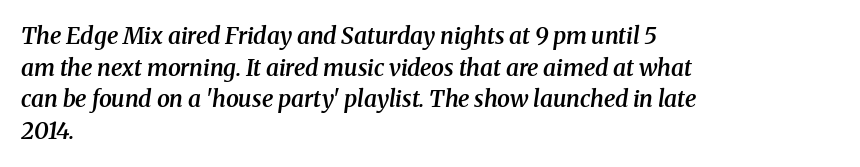
Q: Is the text bold? A: Semi-bold.
Q: Is the text italic (slanted)? A: Yes, it leans right by about 8 degrees.
Q: Is the text underlined? A: No.
Q: How is the paragraph aligned? A: Left-aligned.
Q: Is the spacing between letters normal or unusually wide? A: Normal.
Q: Is the spacing between lines tight, normal or loose? A: Normal.
